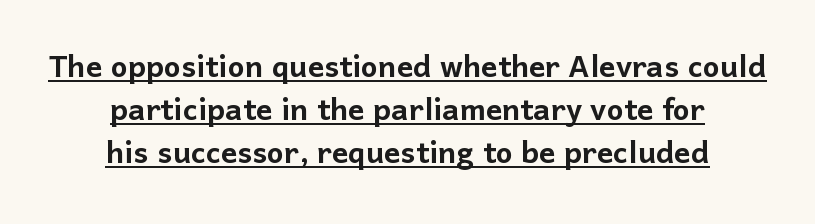
{"serif": "no", "italic": "no", "width": "normal", "stroke_contrast": "low", "x_height": "medium", "monospaced": "no", "underline": "yes", "align": "center", "line_spacing": "tight", "line_spacing_ratio": 1.08, "letter_spacing": "normal", "letter_spacing_em": 0.0, "glyph_px": 40}
